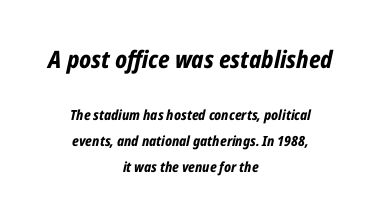
The image shows 24 px bold type, italic (leaning right); set centered, line spacing 1.84x, normal letter spacing, not underlined; the first (top) block is 1.71x larger.
